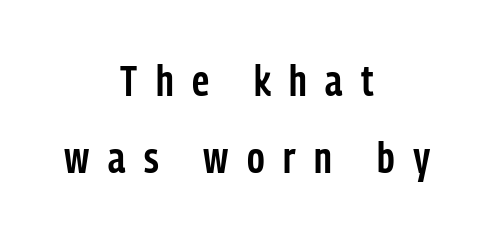
Underline: absent. This rendering uses center alignment, leaving both contours irregular but symmetric. A fair bit of extra ink — the face is semibold, not bold. Character widths vary here, with narrow letters taking less room than wide ones.
